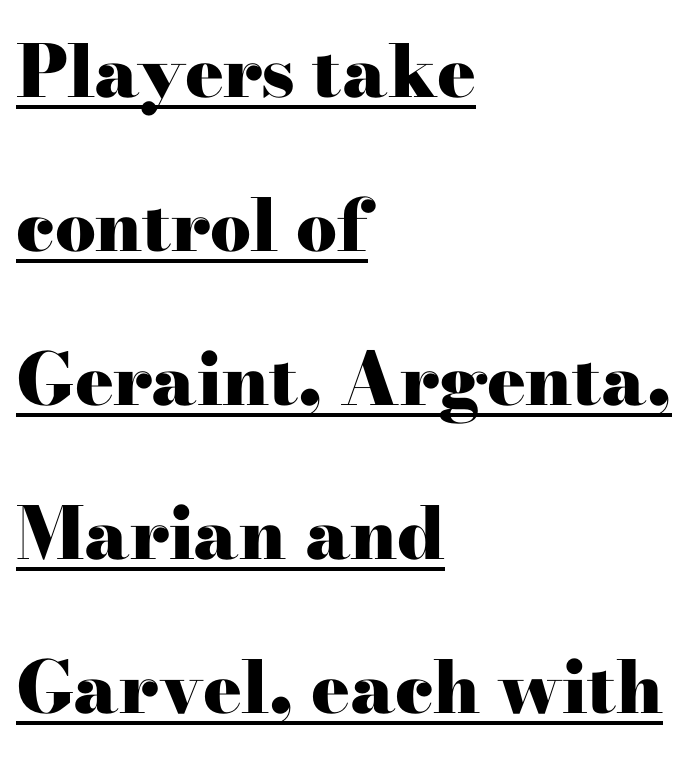
{"serif": "yes", "italic": "no", "bold": "yes", "weight": "heavy", "width": "wide", "stroke_contrast": "high", "x_height": "small", "monospaced": "no", "underline": "yes", "align": "left", "line_spacing": "loose", "line_spacing_ratio": 2.14, "letter_spacing": "normal", "letter_spacing_em": 0.0, "glyph_px": 72}
